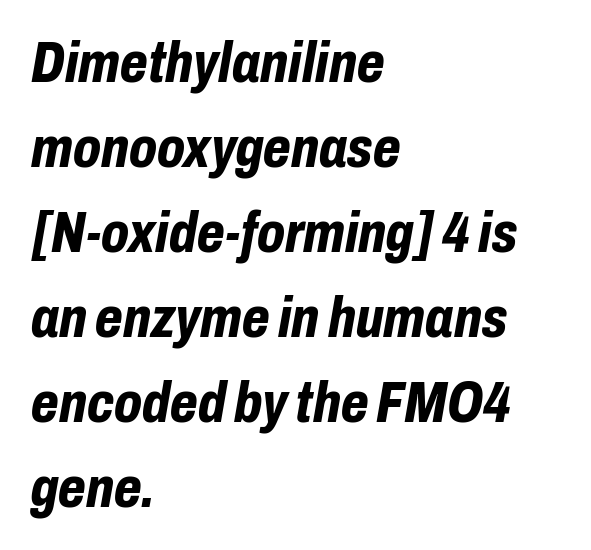
Q: Is the text bold? A: Yes.
Q: Is the text italic (slanted)? A: Yes, it leans right by about 10 degrees.
Q: Is the text underlined? A: No.
Q: How is the paragraph aligned? A: Left-aligned.
Q: Is the spacing between letters normal or unusually wide? A: Normal.
Q: Is the spacing between lines tight, normal or loose? A: Normal.
Q: Width (condensed, normal, or wide)? A: Condensed.
Q: Stroke contrast? A: Low.
Q: x-height? A: Medium.
Q: Monospaced? A: No.
